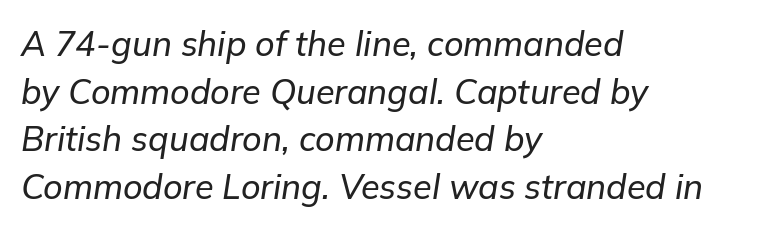
Q: Is the text italic (slanted)? A: Yes, it leans right by about 9 degrees.
Q: Is the text underlined? A: No.
Q: How is the paragraph aligned? A: Left-aligned.
Q: Is the spacing between letters normal or unusually wide? A: Normal.
Q: Is the spacing between lines tight, normal or loose? A: Normal.
Q: Width (condensed, normal, or wide)? A: Normal.
Q: Stroke contrast? A: Low.
Q: x-height? A: Medium.
Q: Monospaced? A: No.
